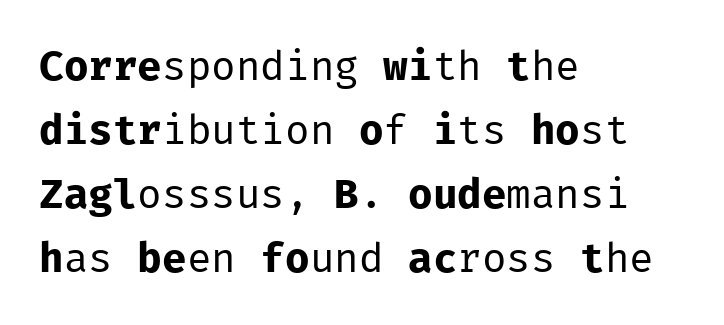
The image shows 41 px regular-weight sans-serif type, upright, monospaced; set left-aligned, normal line spacing (1.56x), normal letter spacing, not underlined; low stroke contrast and a medium x-height.
